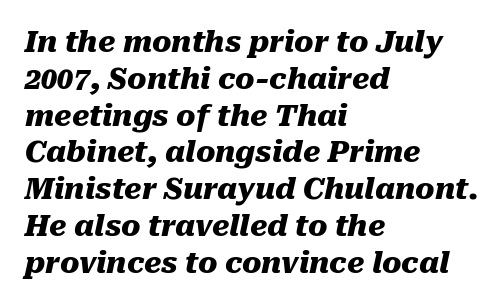
{"italic": "yes", "lean": "right", "slant_degrees": 10, "bold": "yes", "weight": "heavy", "width": "normal", "stroke_contrast": "medium", "x_height": "medium", "monospaced": "no", "underline": "no", "align": "left", "line_spacing": "normal", "line_spacing_ratio": 1.27, "letter_spacing": "normal", "letter_spacing_em": 0.0, "glyph_px": 29}
